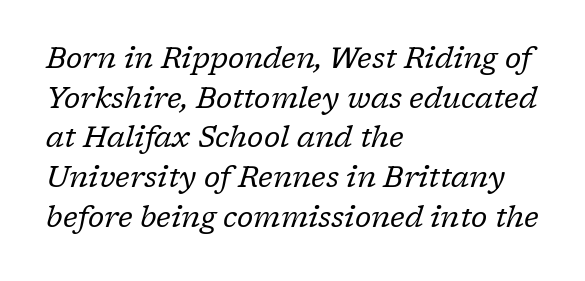
Q: Is the text bold? A: No.
Q: Is the text italic (slanted)? A: Yes, it leans right by about 17 degrees.
Q: Is the typeface a serif or a sans-serif typeface? A: Serif.
Q: Is the text underlined? A: No.
Q: How is the paragraph aligned? A: Left-aligned.
Q: Is the spacing between letters normal or unusually wide? A: Normal.
Q: Is the spacing between lines tight, normal or loose? A: Normal.
Q: Width (condensed, normal, or wide)? A: Normal.
Q: Stroke contrast? A: Low.
Q: x-height? A: Medium.
Q: Monospaced? A: No.
